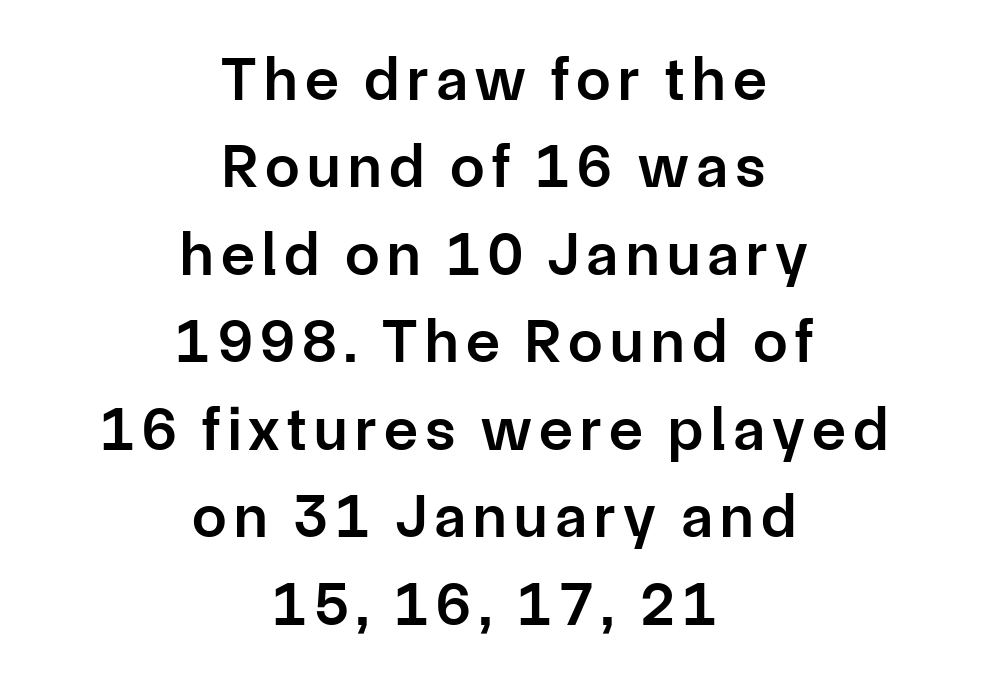
{"serif": "no", "italic": "no", "bold": "semi", "weight": "semibold", "width": "normal", "stroke_contrast": "low", "x_height": "medium", "monospaced": "no", "underline": "no", "align": "center", "line_spacing": "normal", "line_spacing_ratio": 1.41, "glyph_px": 62}
